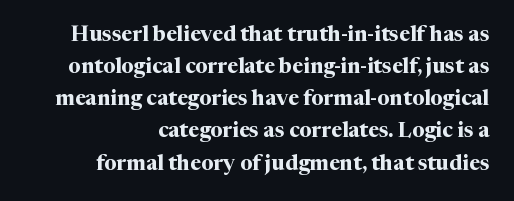
Successive baselines arrive at the customary interval. A flush-right, rag-left setting is used for this passage. Tall strokes in this sample are plumb rather than angled. Compared with an ordinary text face, these strokes are far heavier — a full bold. Only glyphs here, with clear space below each row.
